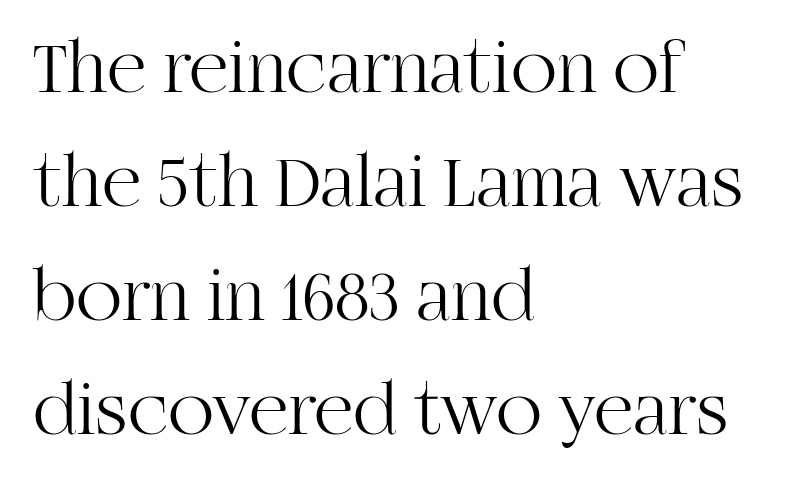
Underlining? Definitely not there. If you drew a line through each stem, it would be perfectly vertical. Observe the serifs anchoring each vertical stroke in this sample. Short note: letters normally spaced. The rendering uses natural spacing where letterforms have individual widths.
